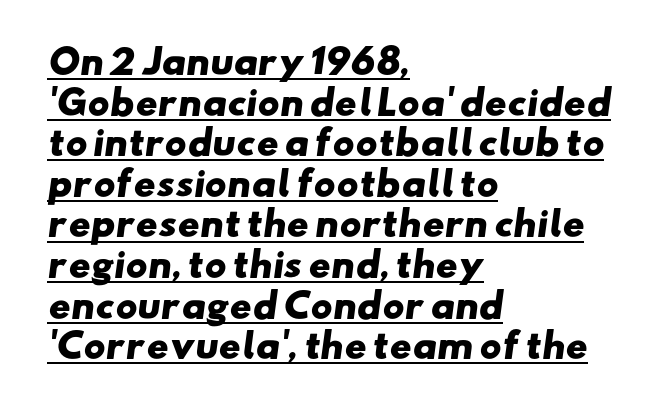
A classic flush-left, rag-right setting is used for this passage. The passage shown is typed in a proportional face where columns would drift. Examine the stroke ends and you'll find no serifs. Caption: lettering with a line underneath. On the weight axis this lands at bold, roughly 700.
